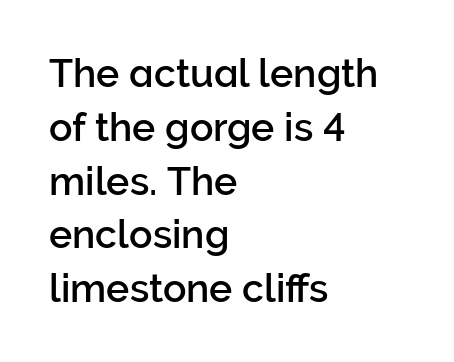
Q: Is the text italic (slanted)? A: No, it is upright.
Q: Is the typeface a serif or a sans-serif typeface? A: Sans-serif.
Q: Is the text underlined? A: No.
Q: How is the paragraph aligned? A: Left-aligned.
Q: Is the spacing between letters normal or unusually wide? A: Normal.
Q: Is the spacing between lines tight, normal or loose? A: Normal.
Q: Width (condensed, normal, or wide)? A: Normal.
Q: Stroke contrast? A: Low.
Q: x-height? A: Medium.
Q: Monospaced? A: No.
